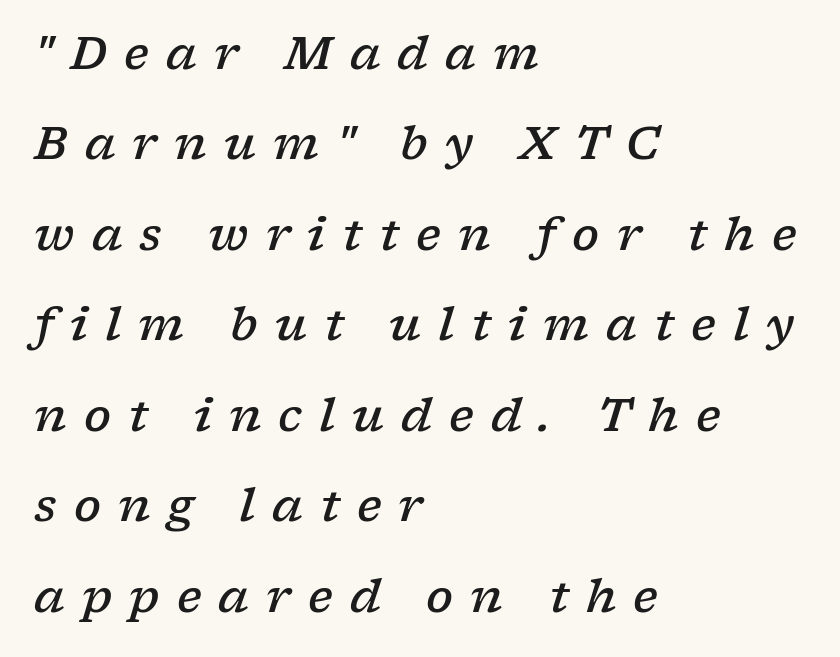
The image shows 45 px semibold, wide serif type, italic (leaning right); set left-aligned, loose line spacing (2.01x), unusually wide letter spacing (+0.38 em), not underlined; low stroke contrast and a medium x-height.
